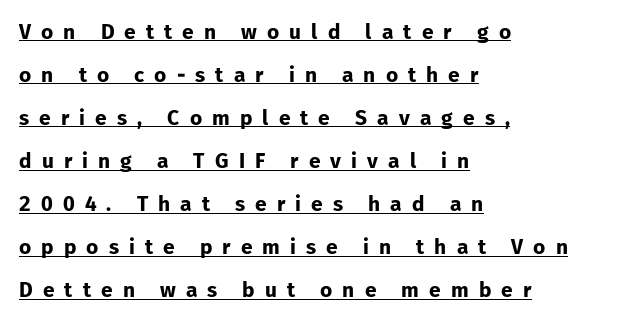
Look at the tracking — it's clearly loosened, letters drifting apart. It's the straight-up-and-down kind of type. Bold? Absolutely — the strokes are thick and heavy. Line starts are locked; line ends wander.
